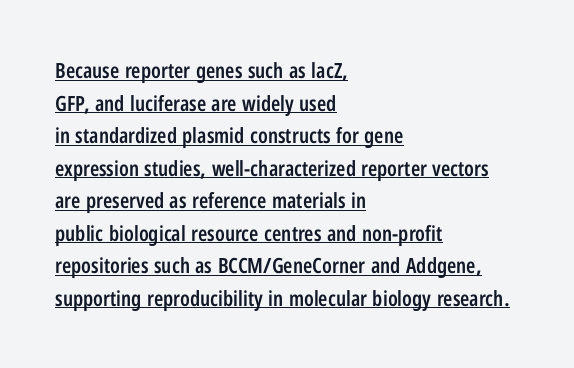
How would I describe the line gaps? Plain and ordinary. Weight: semibold (demi). In terms of posture, this sample is upright. Like a heading marked for emphasis, these lines bear an underscore. The paragraph has a hard left edge and a soft right edge. Students, note that the glyphs here touch the page at normal intervals.
